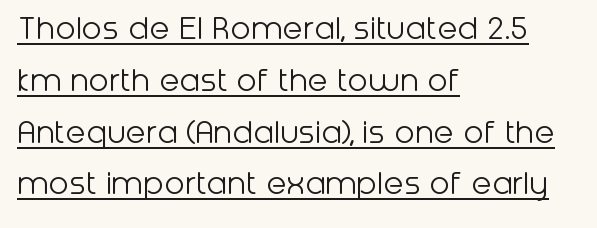
The image shows 37 px light sans-serif type, upright; set left-aligned, normal line spacing (1.4x), normal letter spacing, underlined; low stroke contrast and a medium x-height.
